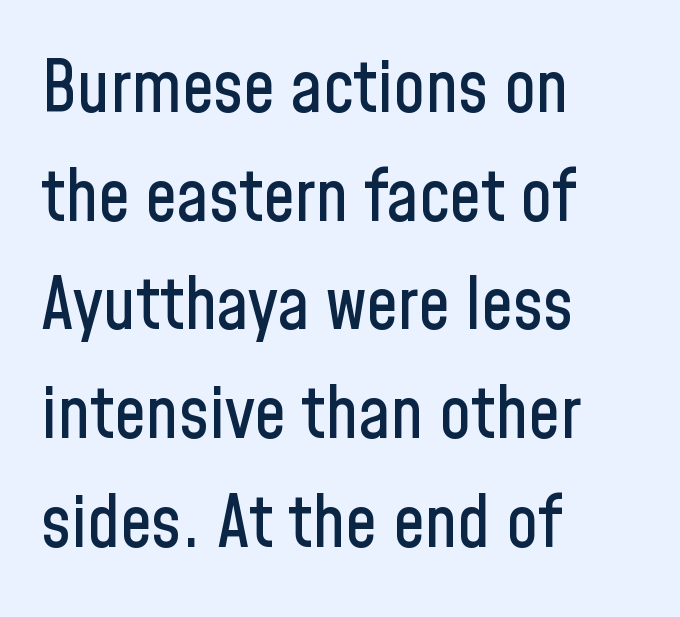
Q: Is the text italic (slanted)? A: No, it is upright.
Q: Is the typeface a serif or a sans-serif typeface? A: Sans-serif.
Q: Is the text underlined? A: No.
Q: How is the paragraph aligned? A: Left-aligned.
Q: Is the spacing between letters normal or unusually wide? A: Normal.
Q: Is the spacing between lines tight, normal or loose? A: Normal.
Q: Width (condensed, normal, or wide)? A: Condensed.
Q: Stroke contrast? A: Low.
Q: x-height? A: Medium.
Q: Monospaced? A: No.
